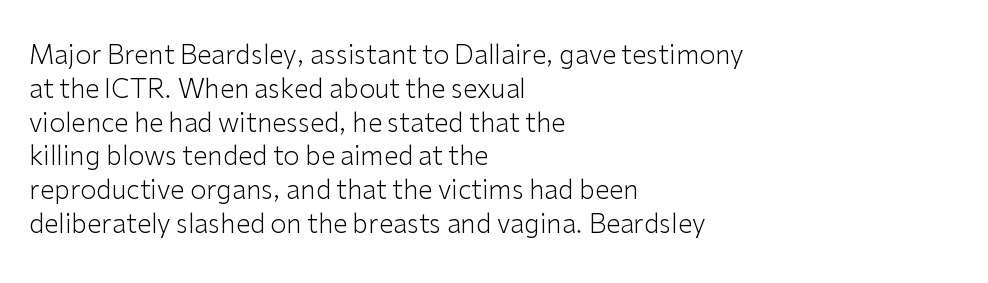
Q: Is the text bold? A: No.
Q: Is the text italic (slanted)? A: No, it is upright.
Q: Is the text underlined? A: No.
Q: How is the paragraph aligned? A: Left-aligned.
Q: Is the spacing between letters normal or unusually wide? A: Normal.
Q: Is the spacing between lines tight, normal or loose? A: Normal.
